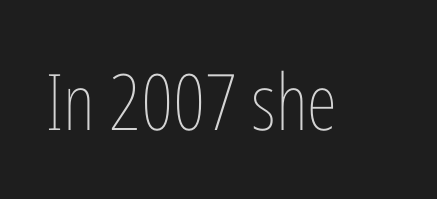
Q: Is the text bold? A: No.
Q: Is the text italic (slanted)? A: No, it is upright.
Q: Is the text underlined? A: No.
Q: Is the spacing between letters normal or unusually wide? A: Normal.
Q: Width (condensed, normal, or wide)? A: Condensed.
Q: Stroke contrast? A: Low.
Q: x-height? A: Medium.
Q: Monospaced? A: No.
